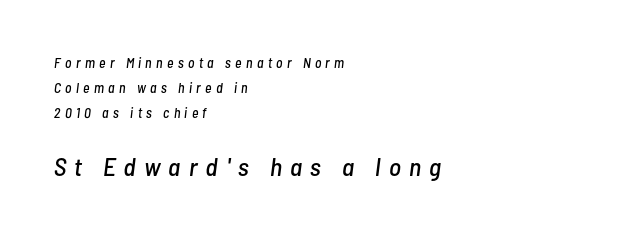
Words appear elongated and porous because spacing is wide. Characters are canted at an angle relative to the baseline's perpendicular. Horizontal alignment here is leftward, the default for most running prose. Type without underlining. Scale increases going downward across the two blocks.
